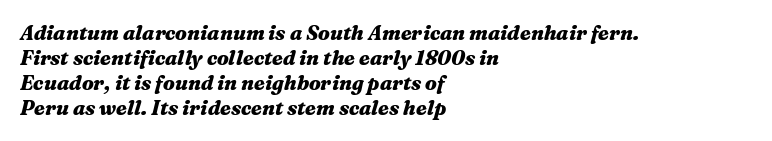
Q: Is the text bold? A: Yes.
Q: Is the text italic (slanted)? A: Yes, it leans right by about 16 degrees.
Q: Is the text underlined? A: No.
Q: How is the paragraph aligned? A: Left-aligned.
Q: Is the spacing between letters normal or unusually wide? A: Normal.
Q: Is the spacing between lines tight, normal or loose? A: Normal.
